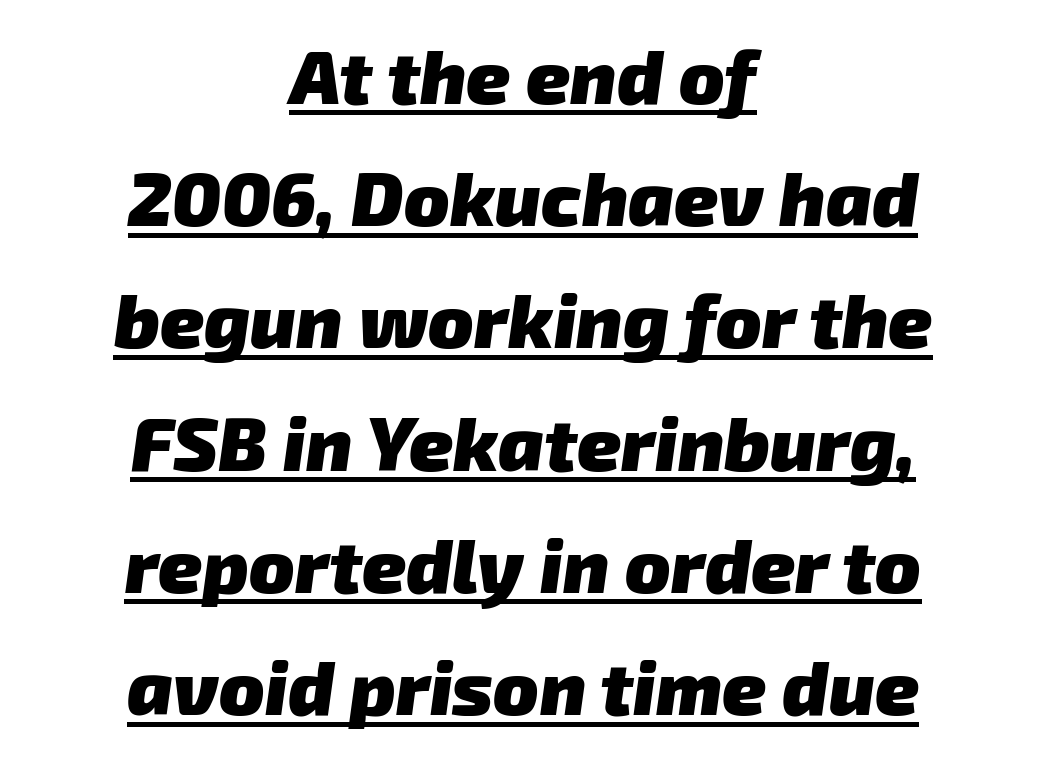
{"serif": "no", "bold": "yes", "weight": "heavy", "width": "normal", "stroke_contrast": "low", "x_height": "medium", "monospaced": "no", "underline": "yes", "align": "center", "line_spacing": "normal", "line_spacing_ratio": 1.63, "letter_spacing": "normal", "letter_spacing_em": 0.0, "glyph_px": 75}
